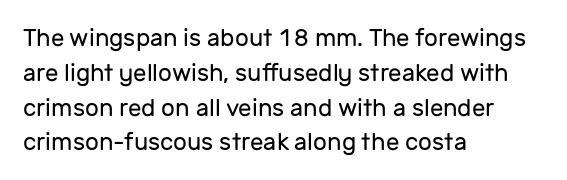
Summary of weight: not heavy and not bold. The passage shown stacks its lines at a standard gap. Upright lettering throughout. Tracking value appears to be zero — textbook default spacing.
